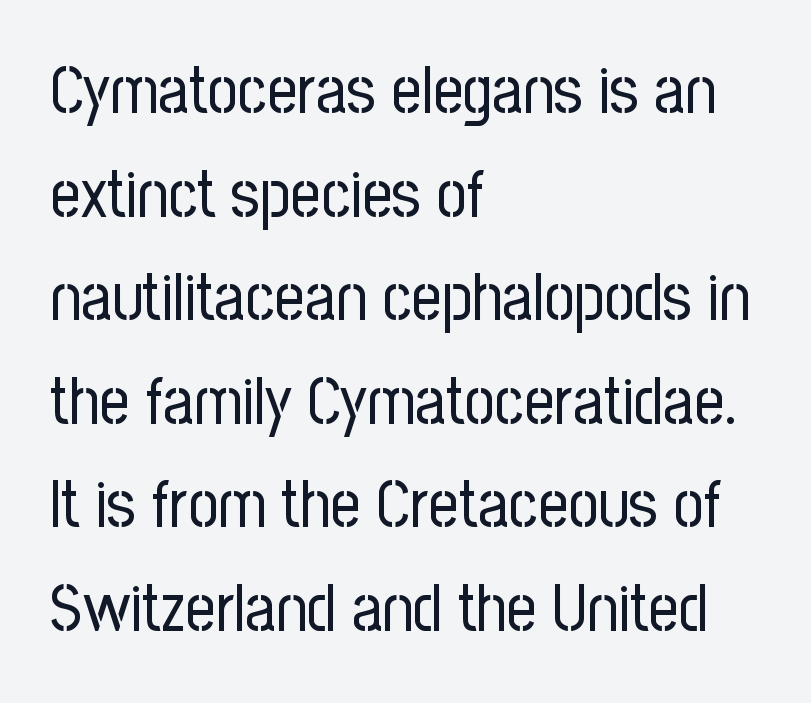
Q: Is the text bold? A: No.
Q: Is the text italic (slanted)? A: No, it is upright.
Q: Is the typeface a serif or a sans-serif typeface? A: Sans-serif.
Q: Is the text underlined? A: No.
Q: How is the paragraph aligned? A: Left-aligned.
Q: Is the spacing between letters normal or unusually wide? A: Normal.
Q: Is the spacing between lines tight, normal or loose? A: Normal.
Q: Width (condensed, normal, or wide)? A: Condensed.
Q: Stroke contrast? A: Low.
Q: x-height? A: Medium.
Q: Monospaced? A: No.
